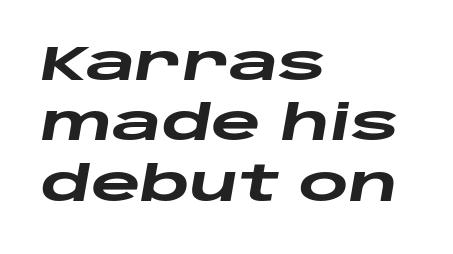
Q: Is the text bold? A: Yes.
Q: Is the text italic (slanted)? A: Yes, it leans right by about 10 degrees.
Q: Is the text underlined? A: No.
Q: How is the paragraph aligned? A: Left-aligned.
Q: Is the spacing between letters normal or unusually wide? A: Normal.
Q: Is the spacing between lines tight, normal or loose? A: Normal.
Q: Width (condensed, normal, or wide)? A: Wide.
Q: Stroke contrast? A: Low.
Q: x-height? A: Large.
Q: Monospaced? A: No.
